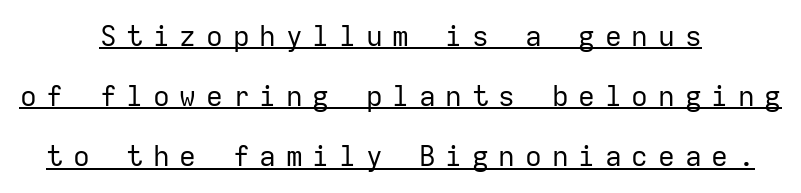
The image shows 28 px regular-weight sans-serif type, upright, monospaced; set centered, loose line spacing (2.15x), unusually wide letter spacing (+0.35 em), underlined; low stroke contrast and a medium x-height.
